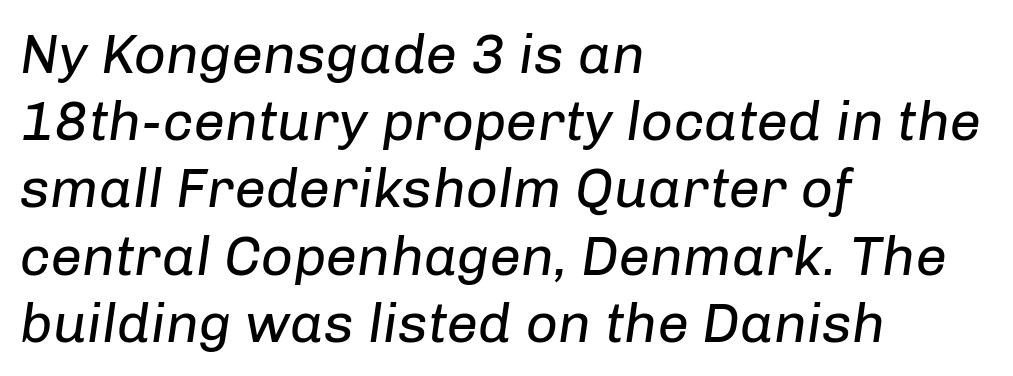
{"italic": "yes", "lean": "right", "slant_degrees": 8, "bold": "no", "weight": "regular", "width": "normal", "stroke_contrast": "low", "x_height": "medium", "monospaced": "no", "underline": "no", "align": "left", "line_spacing_ratio": 1.2, "letter_spacing": "normal", "letter_spacing_em": 0.0, "glyph_px": 56}
